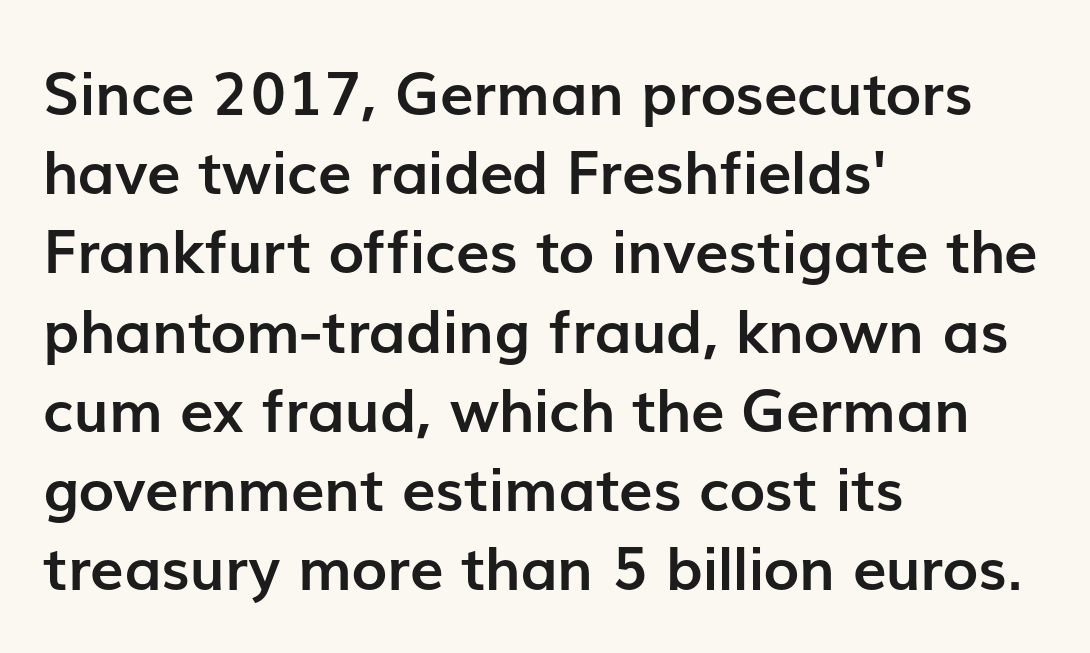
The image shows 60 px semibold sans-serif type, upright; set left-aligned, normal line spacing (1.32x), normal letter spacing, not underlined; low stroke contrast and a medium x-height.
